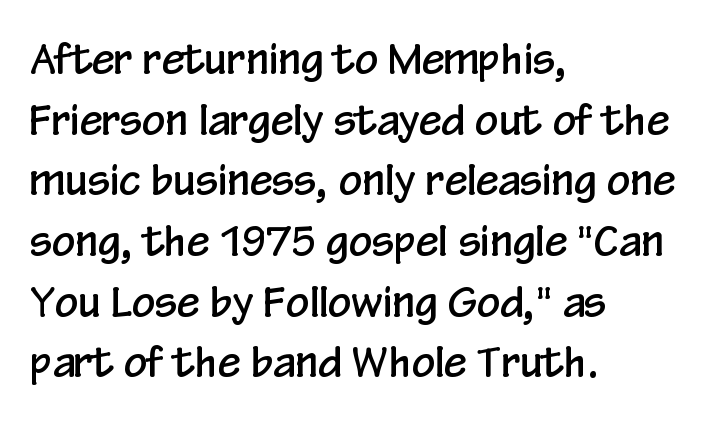
The axis of the letterforms is exactly vertical. Honestly, the row spacing looks completely unremarkable. Each row of text sits above clean, open space. Proportional: the letters do not fall into vertical columns. Typographically, this falls in the sans-serif category.
